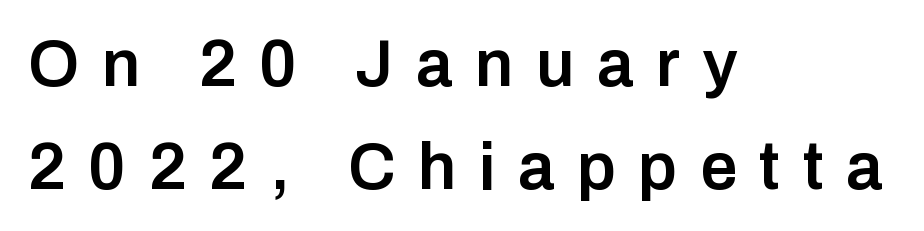
Q: Is the text bold? A: Semi-bold.
Q: Is the text italic (slanted)? A: No, it is upright.
Q: Is the typeface a serif or a sans-serif typeface? A: Sans-serif.
Q: Is the text underlined? A: No.
Q: How is the paragraph aligned? A: Left-aligned.
Q: Is the spacing between letters normal or unusually wide? A: Unusually wide.
Q: Is the spacing between lines tight, normal or loose? A: Normal.
Q: Width (condensed, normal, or wide)? A: Normal.
Q: Stroke contrast? A: Low.
Q: x-height? A: Medium.
Q: Monospaced? A: No.
